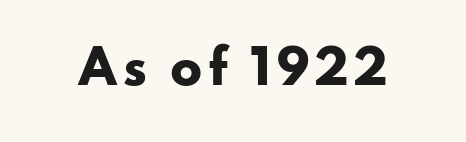
Q: Is the text bold? A: Yes.
Q: Is the text italic (slanted)? A: No, it is upright.
Q: Is the typeface a serif or a sans-serif typeface? A: Sans-serif.
Q: Is the text underlined? A: No.
Q: Width (condensed, normal, or wide)? A: Wide.
Q: Stroke contrast? A: Low.
Q: x-height? A: Small.
Q: Monospaced? A: No.
